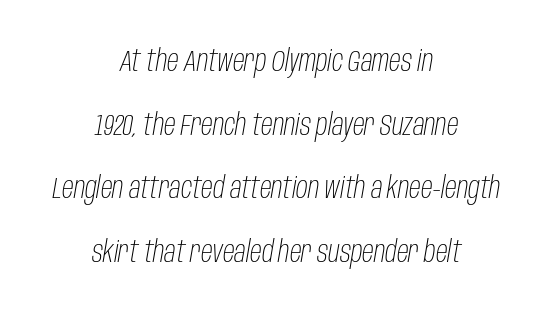
The image shows 29 px light, condensed type, italic (leaning right); set centered, loose line spacing (2.19x), normal letter spacing, not underlined; low stroke contrast and a large x-height.
